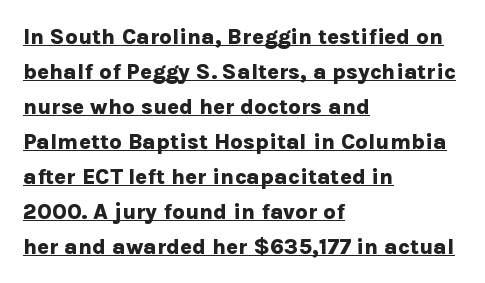
The image shows 22 px bold type, upright; set left-aligned, normal line spacing (1.59x), normal letter spacing, underlined.
